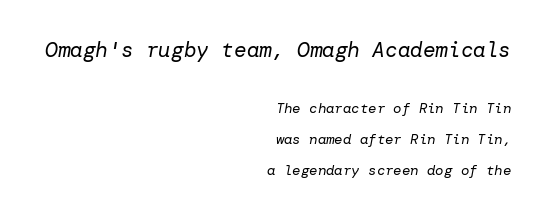
Right-aligned paragraph, ragged on the left. Just letters on the line, the space beneath them empty. These lines stand farther apart than default settings would place them. Rendered with sloped, italic letterforms.
